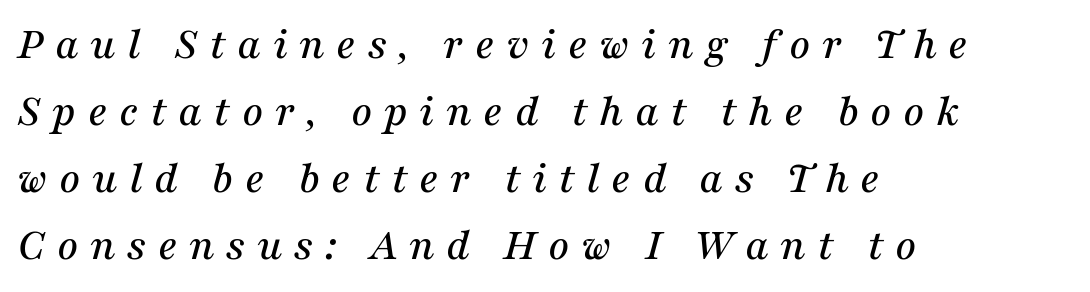
The image shows 46 px serif type, italic (leaning right); set left-aligned, normal line spacing (1.46x), unusually wide letter spacing (+0.25 em), not underlined; medium stroke contrast and a medium x-height.
